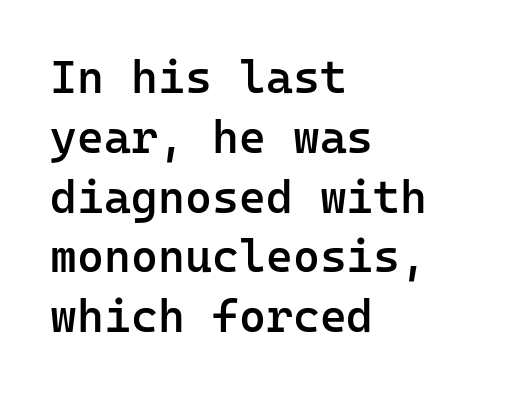
The image shows 46 px semibold sans-serif type, upright, monospaced; set left-aligned, normal line spacing (1.3x), normal letter spacing, not underlined; low stroke contrast and a medium x-height.
